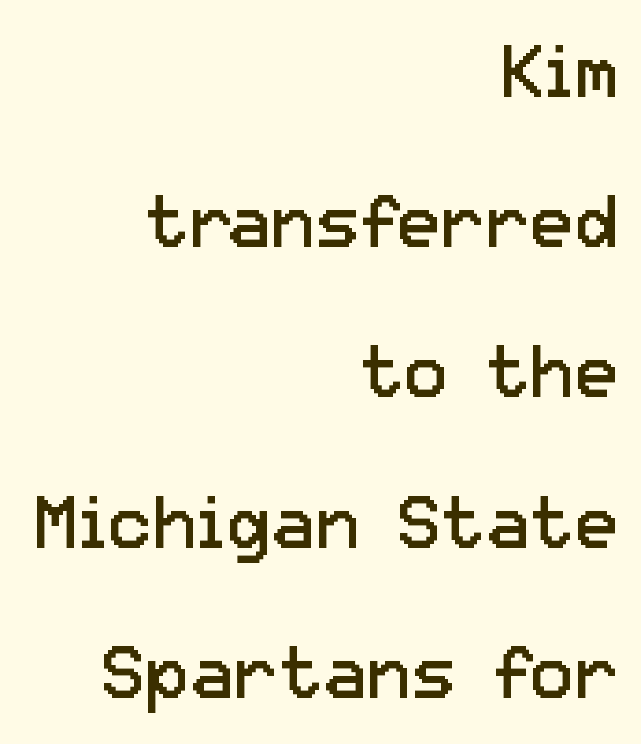
This is not heavy type; no bold has been used. The rendering shows plain stroke endings on the letterforms — a sans-serif design. The passage shown is typed in a proportional face where columns would drift. The letters stand straight up with perfectly vertical stems.
